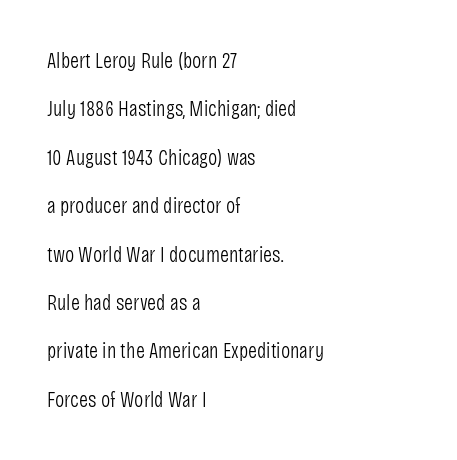
{"italic": "no", "bold": "no", "underline": "no", "align": "left", "line_spacing": "loose", "line_spacing_ratio": 2.2, "letter_spacing": "normal", "letter_spacing_em": 0.0, "glyph_px": 22}
